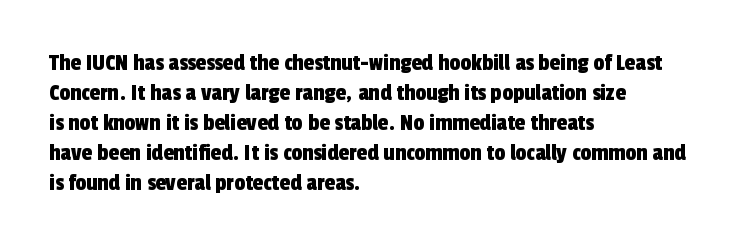
The image shows 24 px text type; set left-aligned, normal line spacing (1.25x), normal letter spacing, not underlined.
